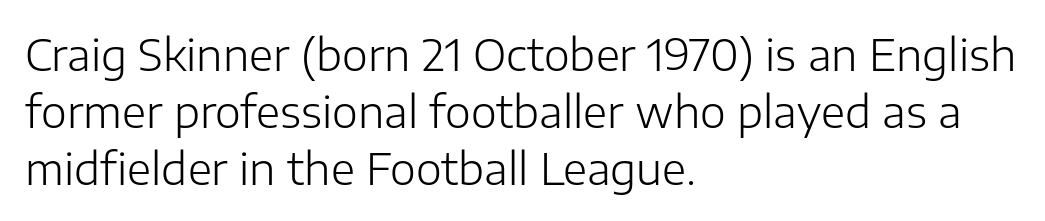
Q: Is the text bold? A: No.
Q: Is the text italic (slanted)? A: No, it is upright.
Q: Is the typeface a serif or a sans-serif typeface? A: Sans-serif.
Q: Is the text underlined? A: No.
Q: How is the paragraph aligned? A: Left-aligned.
Q: Is the spacing between letters normal or unusually wide? A: Normal.
Q: Is the spacing between lines tight, normal or loose? A: Normal.
Q: Width (condensed, normal, or wide)? A: Normal.
Q: Stroke contrast? A: Low.
Q: x-height? A: Medium.
Q: Monospaced? A: No.
